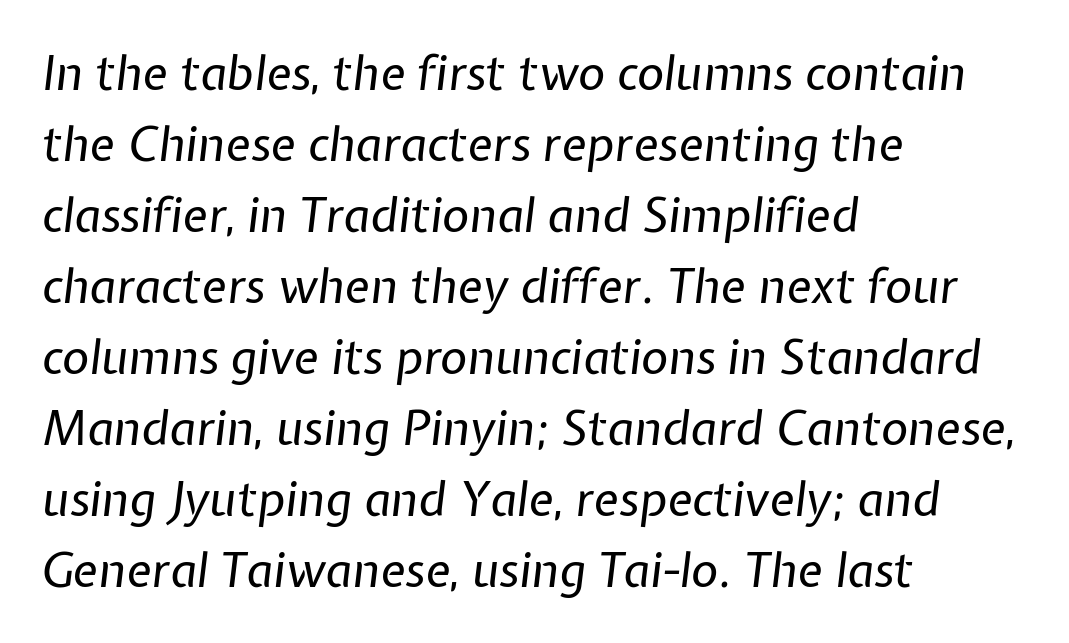
{"italic": "yes", "lean": "right", "slant_degrees": 7, "bold": "no", "weight": "regular", "width": "normal", "stroke_contrast": "low", "x_height": "medium", "monospaced": "no", "underline": "no", "align": "left", "line_spacing": "normal", "line_spacing_ratio": 1.51, "letter_spacing": "normal", "letter_spacing_em": 0.0, "glyph_px": 47}
